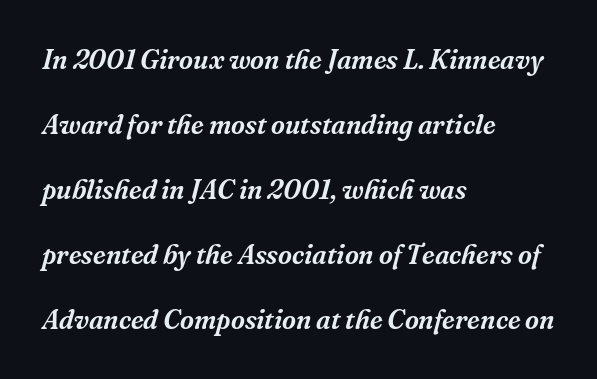
{"italic": "yes", "lean": "right", "slant_degrees": 16, "underline": "no", "align": "left", "line_spacing": "loose", "line_spacing_ratio": 2.41, "letter_spacing": "normal", "letter_spacing_em": 0.0, "glyph_px": 27}
